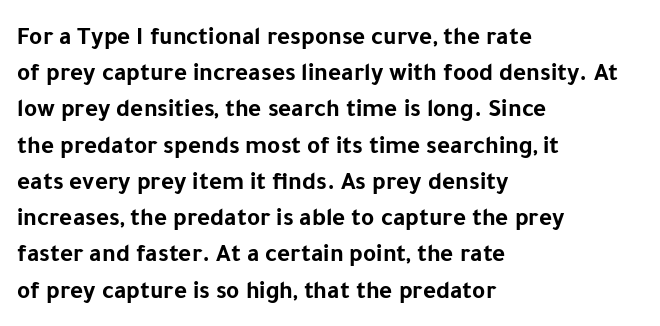
Q: Is the text bold? A: Yes.
Q: Is the text italic (slanted)? A: No, it is upright.
Q: Is the text underlined? A: No.
Q: How is the paragraph aligned? A: Left-aligned.
Q: Is the spacing between letters normal or unusually wide? A: Normal.
Q: Is the spacing between lines tight, normal or loose? A: Normal.
